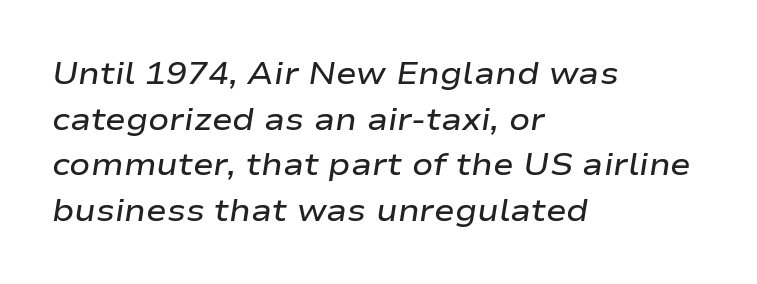
The image shows 31 px semibold, wide type, italic (leaning right); set left-aligned, normal line spacing (1.47x), normal letter spacing, not underlined; low stroke contrast and a medium x-height.
